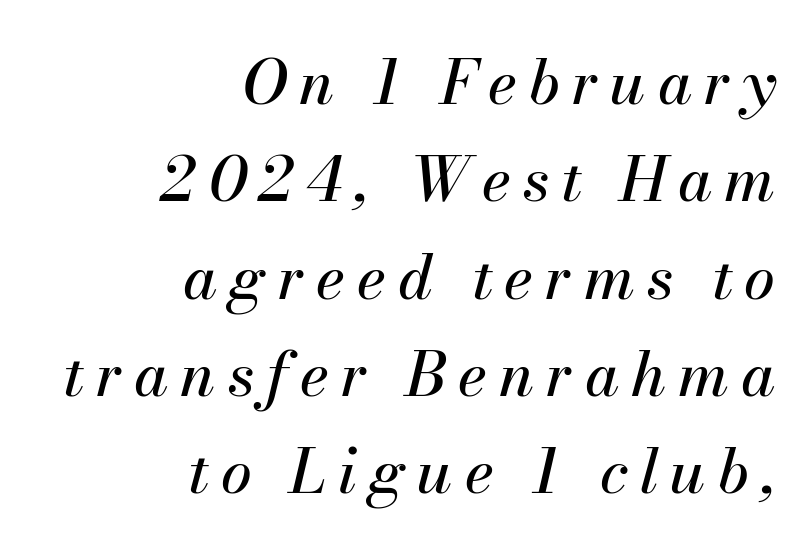
The image shows 62 px text type, italic (leaning right); set right-aligned, normal line spacing (1.57x), not underlined; medium stroke contrast and a small x-height.
